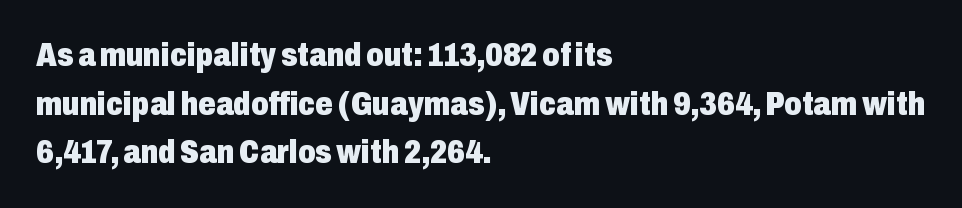
{"serif": "no", "italic": "no", "bold": "yes", "weight": "heavy", "width": "condensed", "stroke_contrast": "low", "x_height": "medium", "monospaced": "no", "underline": "no", "align": "left", "line_spacing": "normal", "line_spacing_ratio": 1.43, "letter_spacing": "normal", "letter_spacing_em": 0.0, "glyph_px": 34}
